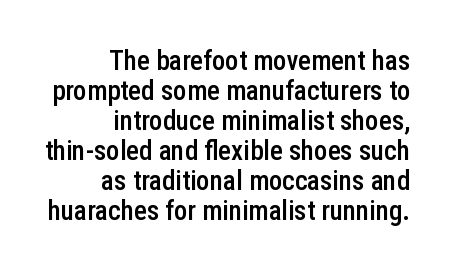
The image shows 27 px text type, upright; set right-aligned, tight line spacing (1.11x), normal letter spacing, not underlined.
